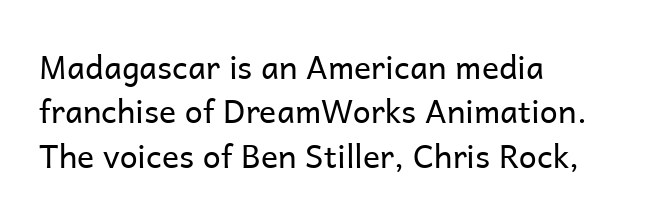
Line starts are locked; line ends wander. How are the letters spaced? Ordinarily, with no added tracking. On a weight scale, this lands at 450 or below. Upright lettering throughout. Are there feet on the stems? There aren't — it's a sans.
